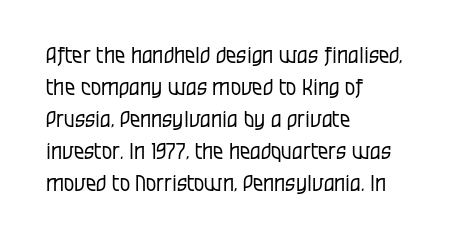
Q: Is the text bold? A: No.
Q: Is the text italic (slanted)? A: No, it is upright.
Q: Is the text underlined? A: No.
Q: How is the paragraph aligned? A: Left-aligned.
Q: Is the spacing between letters normal or unusually wide? A: Normal.
Q: Is the spacing between lines tight, normal or loose? A: Normal.
